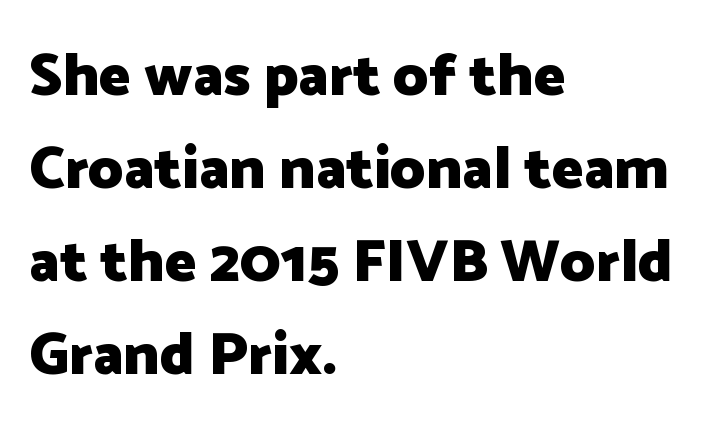
Q: Is the text bold? A: Yes.
Q: Is the text italic (slanted)? A: No, it is upright.
Q: Is the typeface a serif or a sans-serif typeface? A: Sans-serif.
Q: Is the text underlined? A: No.
Q: How is the paragraph aligned? A: Left-aligned.
Q: Is the spacing between letters normal or unusually wide? A: Normal.
Q: Is the spacing between lines tight, normal or loose? A: Normal.
Q: Width (condensed, normal, or wide)? A: Normal.
Q: Stroke contrast? A: Low.
Q: x-height? A: Medium.
Q: Monospaced? A: No.
